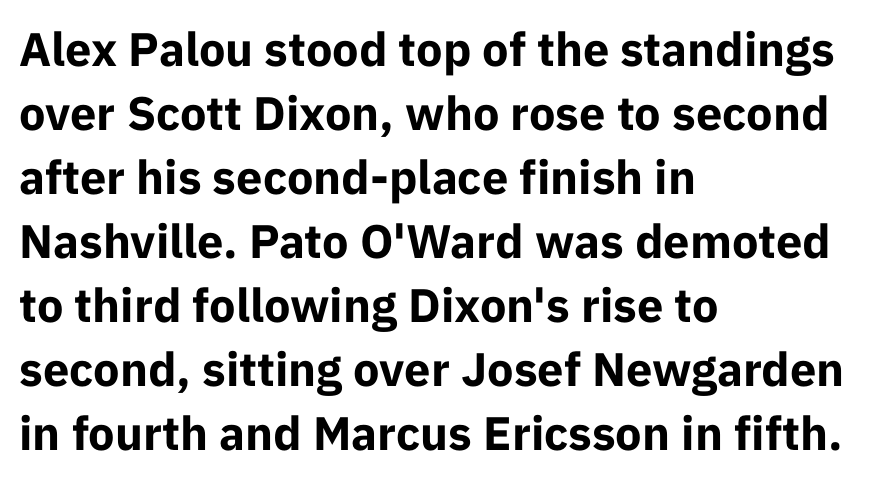
{"serif": "no", "italic": "no", "bold": "yes", "weight": "bold", "width": "normal", "stroke_contrast": "low", "x_height": "medium", "monospaced": "no", "underline": "no", "align": "left", "line_spacing": "normal", "line_spacing_ratio": 1.36, "letter_spacing": "normal", "letter_spacing_em": 0.0, "glyph_px": 47}
